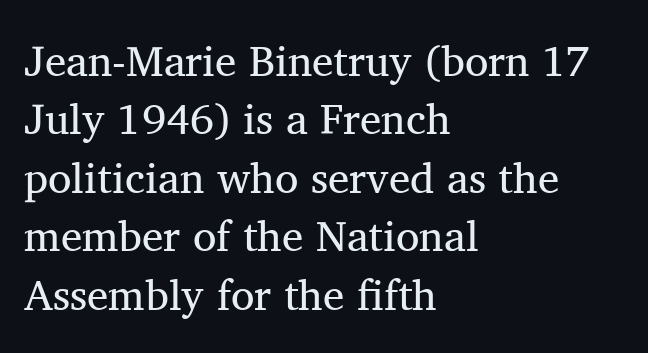
Here the glyphs are tracked normally, forming tight word shapes. All the whitespace from short lines collects on the right. Notice how descenders clear the ascenders below comfortably — that's standard leading. Words float on clear page, feet unadorned. No heavy texture on the line: the type isn't bold.
